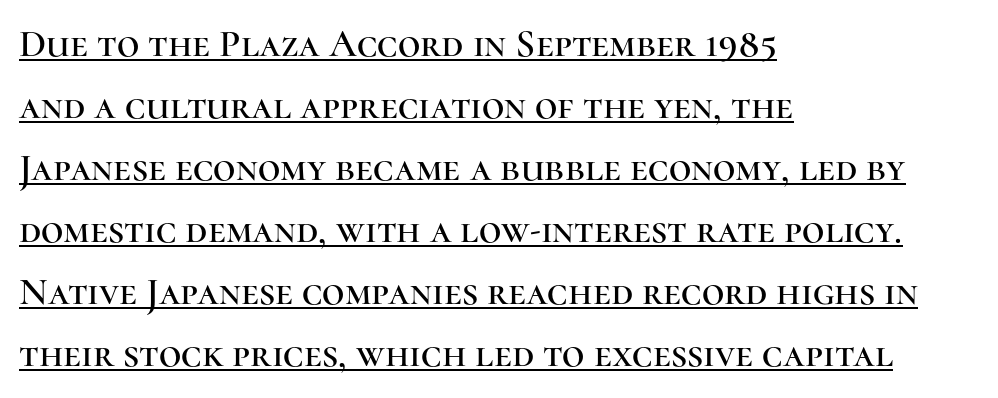
The image shows 39 px serif type, upright; set left-aligned, normal line spacing (1.59x), normal letter spacing, underlined; high stroke contrast and a medium x-height.
